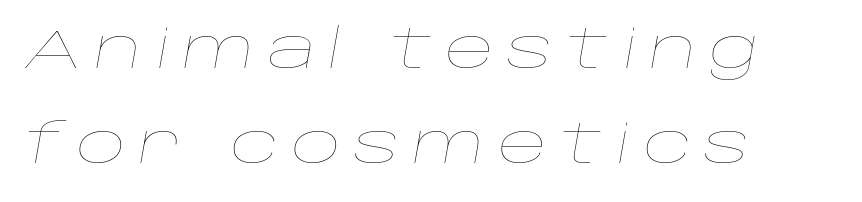
{"italic": "yes", "lean": "right", "slant_degrees": 10, "bold": "no", "weight": "thin", "width": "wide", "stroke_contrast": "low", "x_height": "large", "monospaced": "no", "underline": "no", "align": "left", "line_spacing_ratio": 1.76, "letter_spacing": "wide", "letter_spacing_em": 0.23, "glyph_px": 54}
